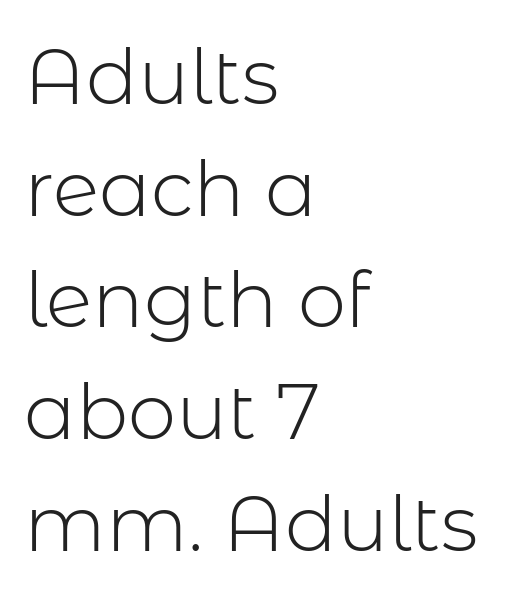
The image shows 77 px light sans-serif type, upright; set left-aligned, normal line spacing (1.45x), normal letter spacing, not underlined; low stroke contrast and a medium x-height.
